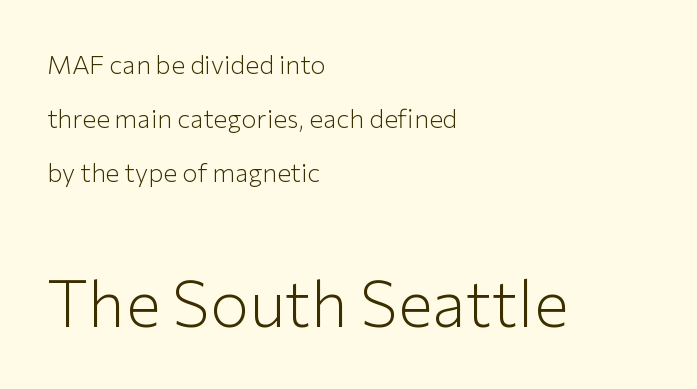
Q: Is the text bold? A: No.
Q: Is the text italic (slanted)? A: No, it is upright.
Q: Is the typeface a serif or a sans-serif typeface? A: Sans-serif.
Q: Is the text underlined? A: No.
Q: How is the paragraph aligned? A: Left-aligned.
Q: Is the spacing between letters normal or unusually wide? A: Normal.
Q: Is the spacing between lines tight, normal or loose? A: Loose.
Q: Which block of text is set in a larger size, the first (top) or the second (bottom)? A: The second (bottom) one.
Q: Width (condensed, normal, or wide)? A: Normal.
Q: Stroke contrast? A: Low.
Q: x-height? A: Medium.
Q: Monospaced? A: No.
